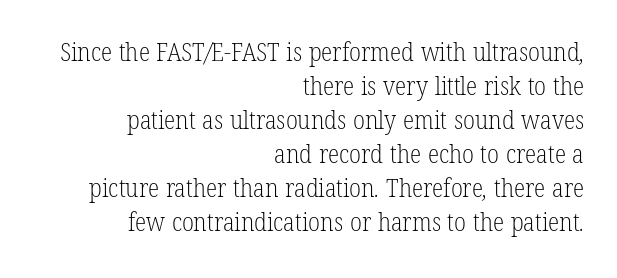
Q: Is the text bold? A: No.
Q: Is the text underlined? A: No.
Q: How is the paragraph aligned? A: Right-aligned.
Q: Is the spacing between letters normal or unusually wide? A: Normal.
Q: Is the spacing between lines tight, normal or loose? A: Normal.
